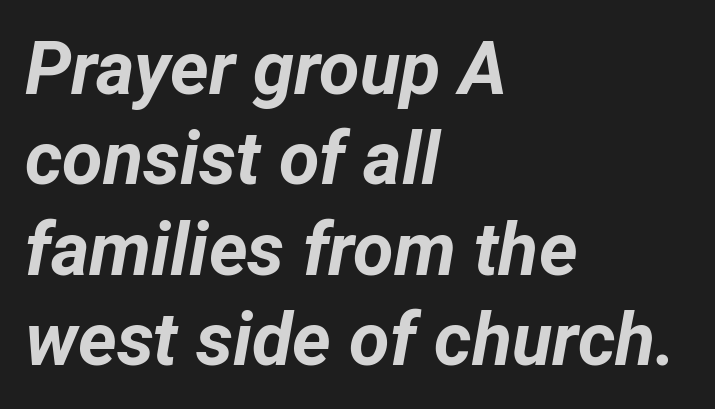
The image shows 74 px bold type, italic (leaning right); set left-aligned, line spacing 1.22x, normal letter spacing, not underlined; low stroke contrast and a medium x-height.
